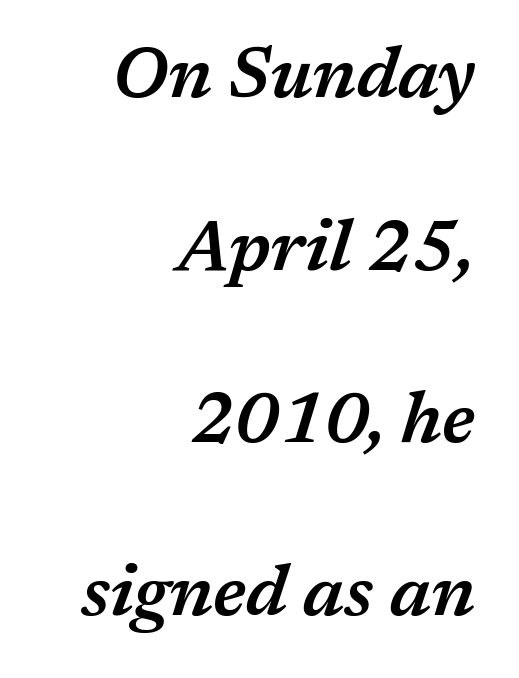
The image shows 71 px semibold type, italic (leaning right); set right-aligned, loose line spacing (2.43x), normal letter spacing, not underlined; medium stroke contrast and a medium x-height.
